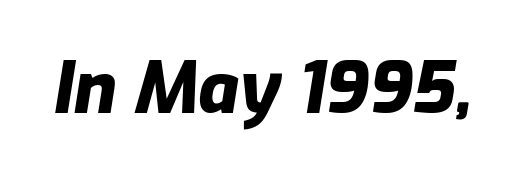
{"italic": "yes", "lean": "right", "slant_degrees": 9, "bold": "yes", "weight": "heavy", "width": "normal", "stroke_contrast": "low", "x_height": "medium", "monospaced": "no", "underline": "no", "letter_spacing": "normal", "letter_spacing_em": 0.0, "glyph_px": 72}
